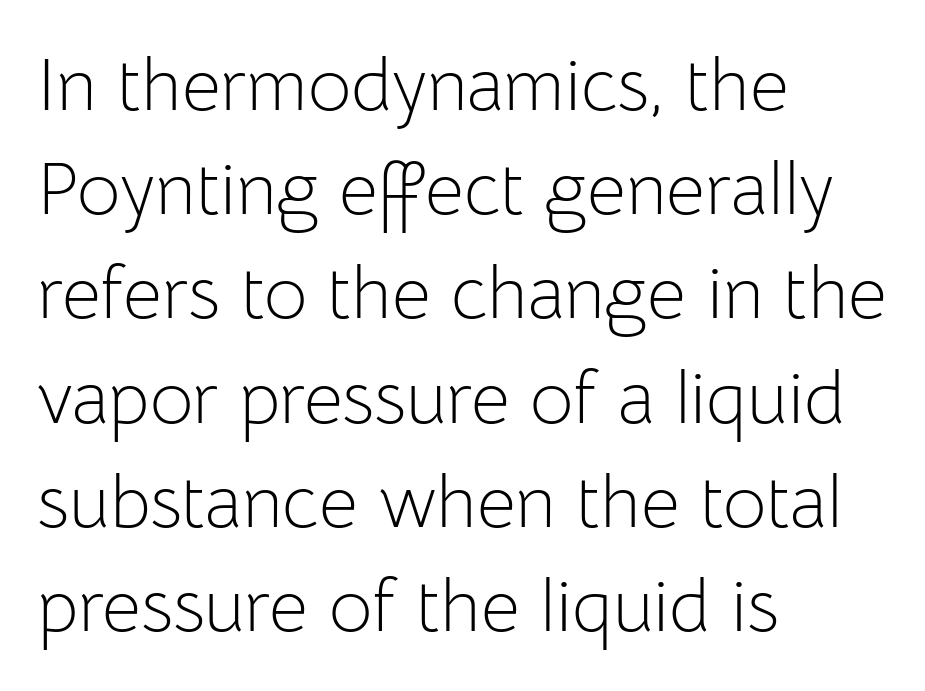
{"serif": "no", "italic": "no", "bold": "no", "weight": "light", "width": "normal", "stroke_contrast": "low", "x_height": "medium", "monospaced": "no", "underline": "no", "align": "left", "line_spacing": "normal", "line_spacing_ratio": 1.39, "letter_spacing": "normal", "letter_spacing_em": 0.0, "glyph_px": 75}
